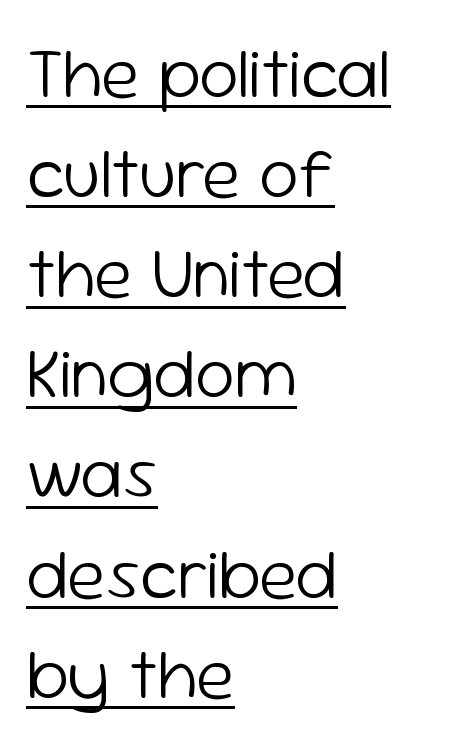
Are there feet on the stems? There aren't — it's a sans. In designer terms, the underline attribute is active on this setting. Vertical spacing — default. Observe the ordinary spacing: letters are neighbours, not strangers. Weight: regular or lighter.
